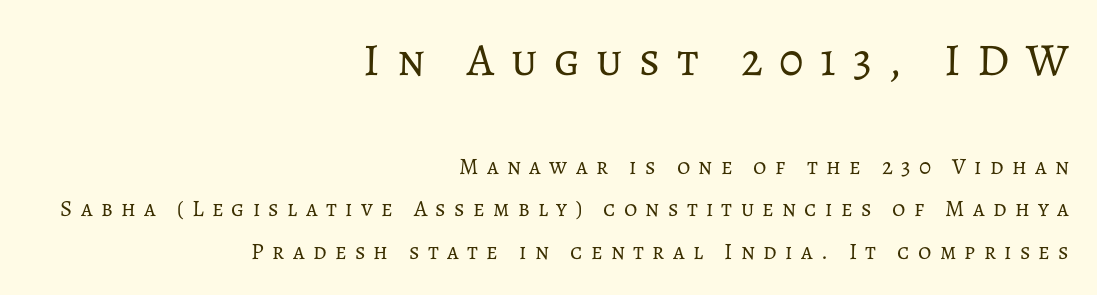
The image shows 46 px regular-weight type, upright; set right-aligned, line spacing 1.85x, unusually wide letter spacing (+0.36 em), not underlined; the first (top) block is 2.0x larger; low stroke contrast and a medium x-height.
